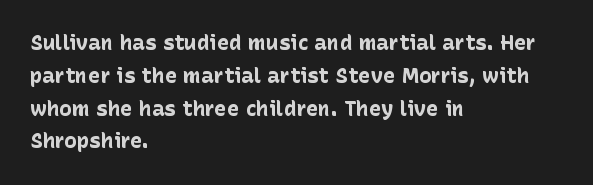
Q: Is the text bold? A: Yes.
Q: Is the text italic (slanted)? A: No, it is upright.
Q: Is the text underlined? A: No.
Q: How is the paragraph aligned? A: Left-aligned.
Q: Is the spacing between letters normal or unusually wide? A: Normal.
Q: Is the spacing between lines tight, normal or loose? A: Normal.
